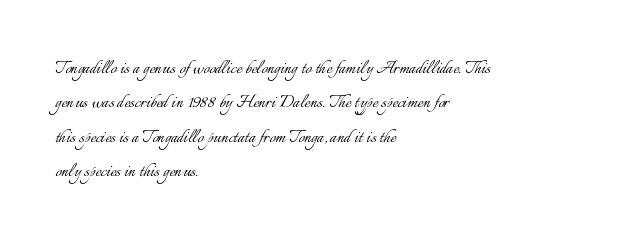
Q: Is the text bold? A: No.
Q: Is the text italic (slanted)? A: Yes.
Q: Is the text underlined? A: No.
Q: How is the paragraph aligned? A: Left-aligned.
Q: Is the spacing between letters normal or unusually wide? A: Normal.
Q: Is the spacing between lines tight, normal or loose? A: Normal.
